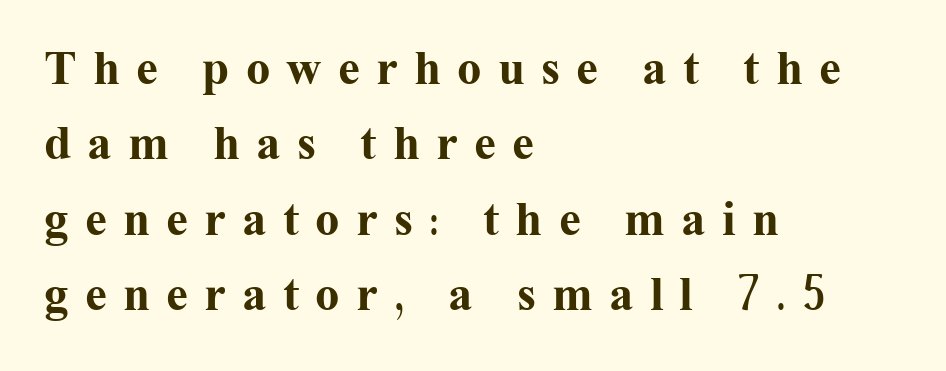
Q: Is the text bold? A: Yes.
Q: Is the text italic (slanted)? A: No, it is upright.
Q: Is the typeface a serif or a sans-serif typeface? A: Serif.
Q: Is the text underlined? A: No.
Q: How is the paragraph aligned? A: Left-aligned.
Q: Is the spacing between letters normal or unusually wide? A: Unusually wide.
Q: Is the spacing between lines tight, normal or loose? A: Normal.
Q: Width (condensed, normal, or wide)? A: Normal.
Q: Stroke contrast? A: Medium.
Q: x-height? A: Medium.
Q: Monospaced? A: No.
